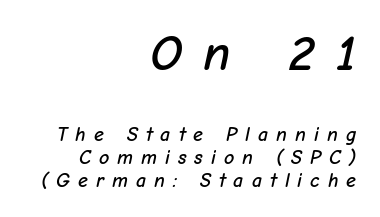
Q: Is the text italic (slanted)? A: Yes, it leans right by about 12 degrees.
Q: Is the text underlined? A: No.
Q: How is the paragraph aligned? A: Right-aligned.
Q: Is the spacing between letters normal or unusually wide? A: Unusually wide.
Q: Is the spacing between lines tight, normal or loose? A: Tight.
Q: Which block of text is set in a larger size, the first (top) or the second (bottom)? A: The first (top) one.
Q: Width (condensed, normal, or wide)? A: Normal.
Q: Stroke contrast? A: Low.
Q: x-height? A: Medium.
Q: Monospaced? A: No.
